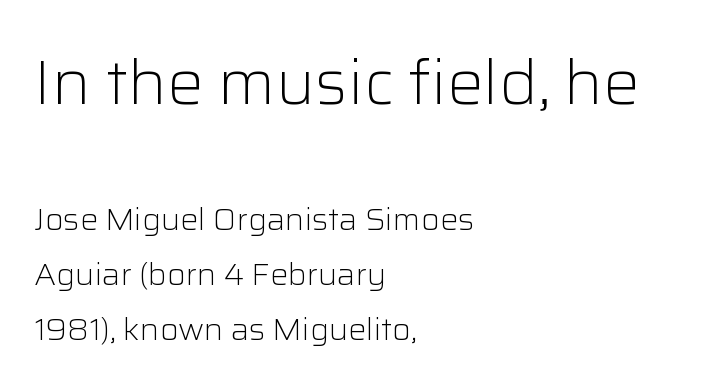
Q: Is the text bold? A: No.
Q: Is the text italic (slanted)? A: No, it is upright.
Q: Is the typeface a serif or a sans-serif typeface? A: Sans-serif.
Q: Is the text underlined? A: No.
Q: How is the paragraph aligned? A: Left-aligned.
Q: Is the spacing between letters normal or unusually wide? A: Normal.
Q: Which block of text is set in a larger size, the first (top) or the second (bottom)? A: The first (top) one.
Q: Width (condensed, normal, or wide)? A: Normal.
Q: Stroke contrast? A: Low.
Q: x-height? A: Medium.
Q: Monospaced? A: No.
